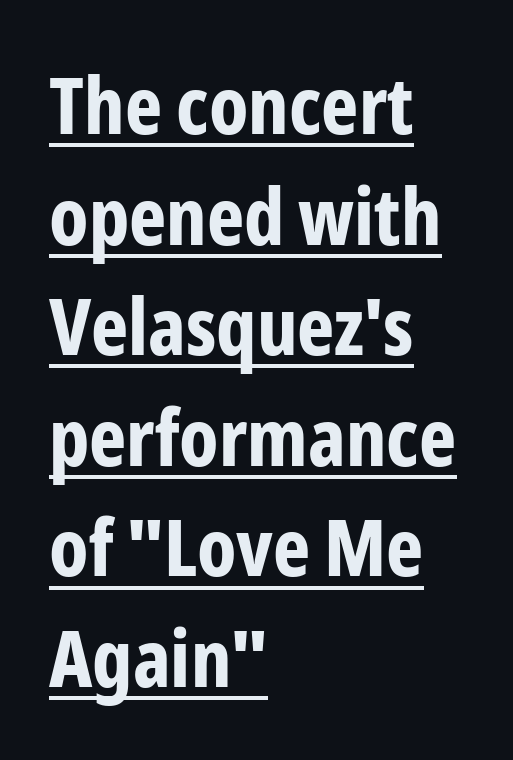
Are there feet on the stems? There aren't — it's a sans. Horizontal bands of white between lines are of average thickness. A typesetter would call this proportional, since set widths differ per character. The glyphs are accompanied by a horizontal stroke just below them.
